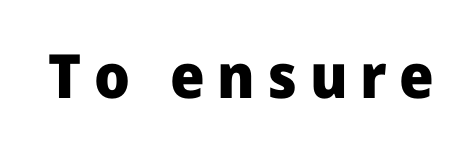
{"serif": "no", "italic": "no", "bold": "yes", "weight": "heavy", "width": "normal", "stroke_contrast": "low", "x_height": "medium", "monospaced": "no", "underline": "no", "letter_spacing": "wide", "letter_spacing_em": 0.21, "glyph_px": 61}
